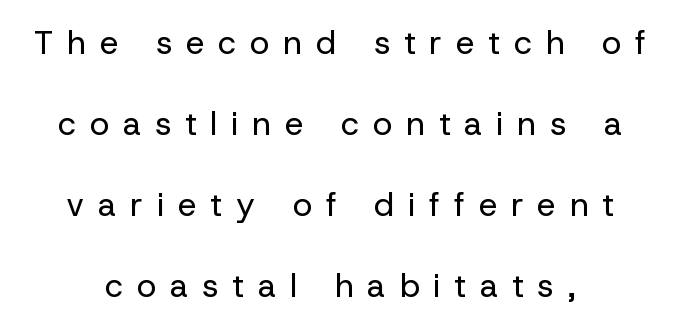
The glyphs are unaccompanied by any horizontal stroke below them. The face used here is rendered with a markedly widened letterfit. Regarding serifs, this sample does without them. A typesetter would call this proportional, since set widths differ per character. It's the straight-up-and-down kind of type. Is this a heavy cut? Hardly; it is regular or lighter.
